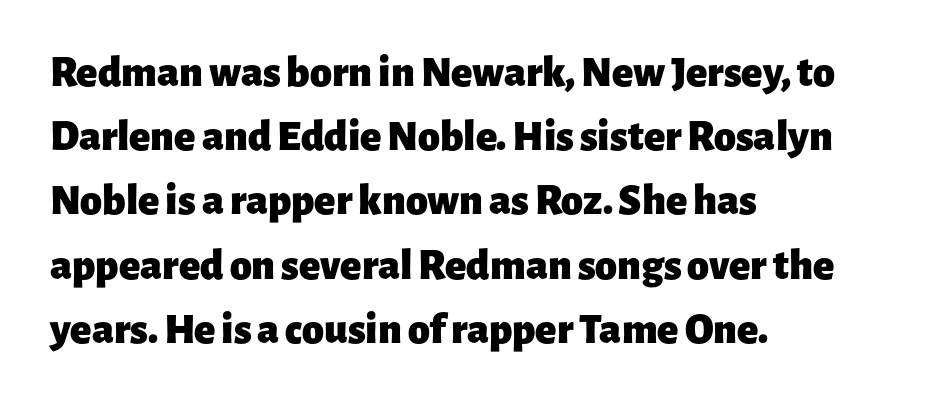
{"serif": "no", "italic": "no", "bold": "yes", "weight": "heavy", "width": "normal", "stroke_contrast": "low", "x_height": "medium", "monospaced": "no", "underline": "no", "align": "left", "line_spacing": "normal", "line_spacing_ratio": 1.46, "letter_spacing": "normal", "letter_spacing_em": 0.0, "glyph_px": 44}
